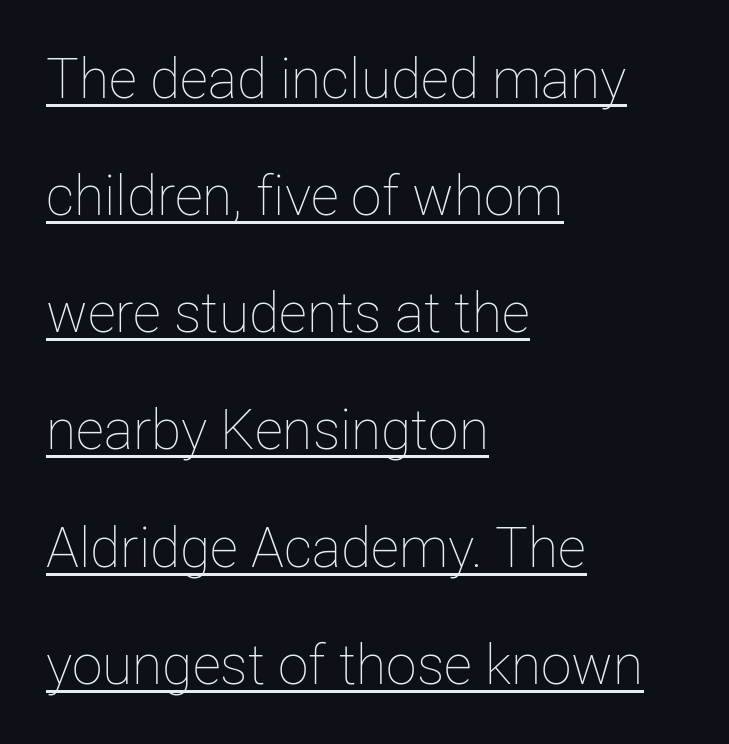
A typesetter would call this zero additional tracking. Rows of type keep a wide berth in the vertical direction. The typesetter chose a ragged-right arrangement here. Stems and bowls with no extra thickness — not bold. Each line of the rendering has a horizontal stroke beneath the glyphs. If you drew a line through each stem, it would be perfectly vertical.
